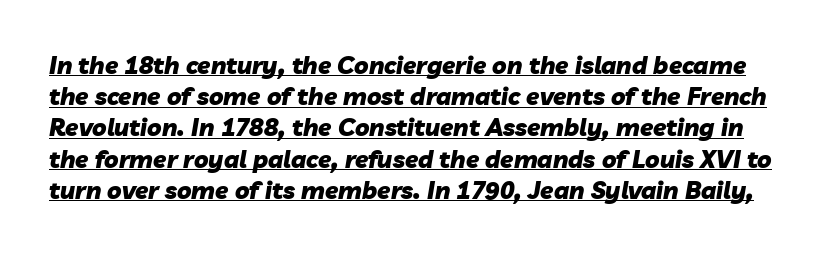
The image shows 24 px bold type, italic (leaning right); set normal line spacing (1.3x), normal letter spacing, underlined.
